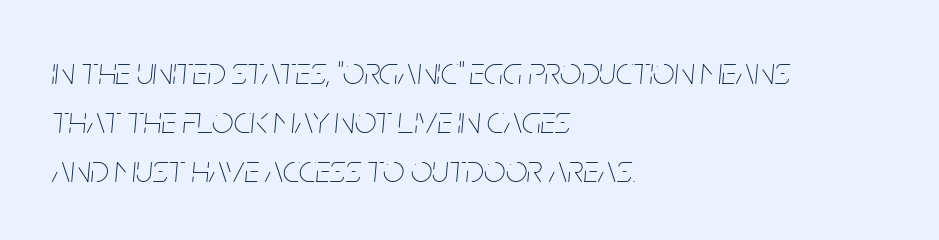
Q: Is the text bold? A: No.
Q: Is the text italic (slanted)? A: Yes, it leans right by about 5 degrees.
Q: Is the text underlined? A: No.
Q: How is the paragraph aligned? A: Left-aligned.
Q: Is the spacing between letters normal or unusually wide? A: Normal.
Q: Is the spacing between lines tight, normal or loose? A: Normal.
Q: Width (condensed, normal, or wide)? A: Condensed.
Q: Stroke contrast? A: Low.
Q: x-height? A: Large.
Q: Monospaced? A: No.
